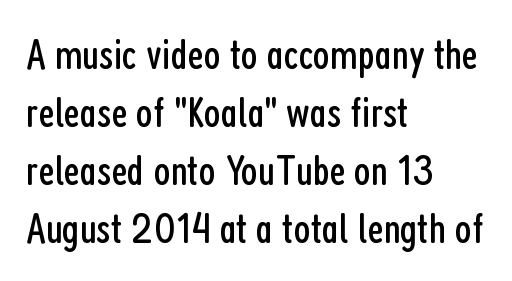
The image shows 44 px regular-weight, condensed sans-serif type, upright; set left-aligned, normal line spacing (1.32x), normal letter spacing, not underlined; low stroke contrast and a medium x-height.
